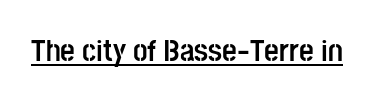
Note: no serifs on the glyphs. Think of a printed novel: that variable character pitch is what you see here. A typesetter would mark this as roman, not italic. The characters look thick and weighty, a clear bold.
